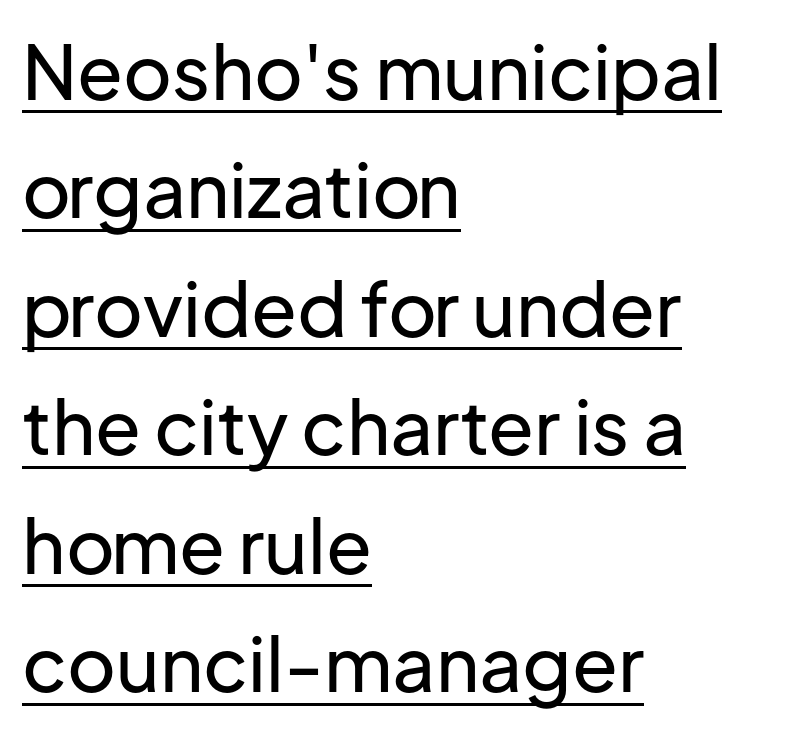
Q: Is the text italic (slanted)? A: No, it is upright.
Q: Is the typeface a serif or a sans-serif typeface? A: Sans-serif.
Q: Is the text underlined? A: Yes.
Q: How is the paragraph aligned? A: Left-aligned.
Q: Is the spacing between letters normal or unusually wide? A: Normal.
Q: Is the spacing between lines tight, normal or loose? A: Normal.
Q: Width (condensed, normal, or wide)? A: Normal.
Q: Stroke contrast? A: Low.
Q: x-height? A: Medium.
Q: Monospaced? A: No.
